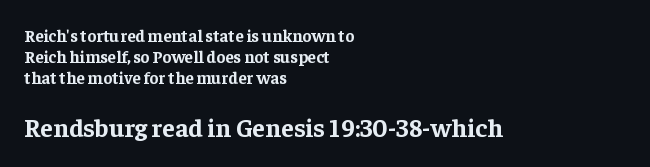
Visually, the bottom section dominates because its glyphs are scaled up. This is roman type, the default non-slanted kind. Students, observe: this is what conventionally led text looks like. The words here are not underlined. The rag falls on the right side of this text block. The tracking reads as untouched default to a designer's eye.
